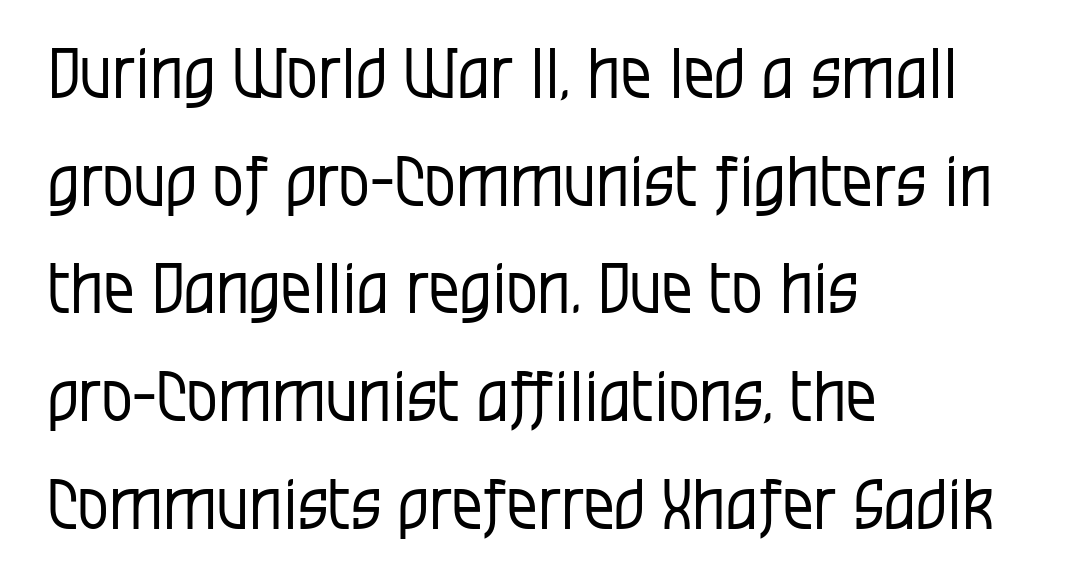
If you measured baseline to baseline, you'd find a middling distance. No chunkiness to these letters — they're not bold. This is the regular roman posture of the typeface. Clear beneath every line of the passage.
